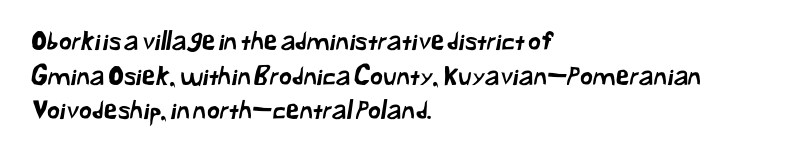
The image shows 25 px text type; set left-aligned, normal line spacing (1.39x), normal letter spacing, not underlined.
